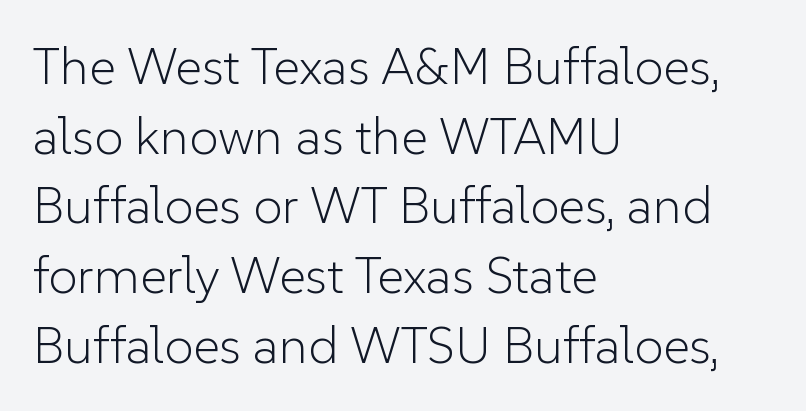
{"serif": "no", "italic": "no", "bold": "no", "weight": "light", "width": "normal", "stroke_contrast": "low", "x_height": "medium", "monospaced": "no", "underline": "no", "align": "left", "line_spacing": "normal", "line_spacing_ratio": 1.34, "letter_spacing": "normal", "letter_spacing_em": 0.0, "glyph_px": 52}
